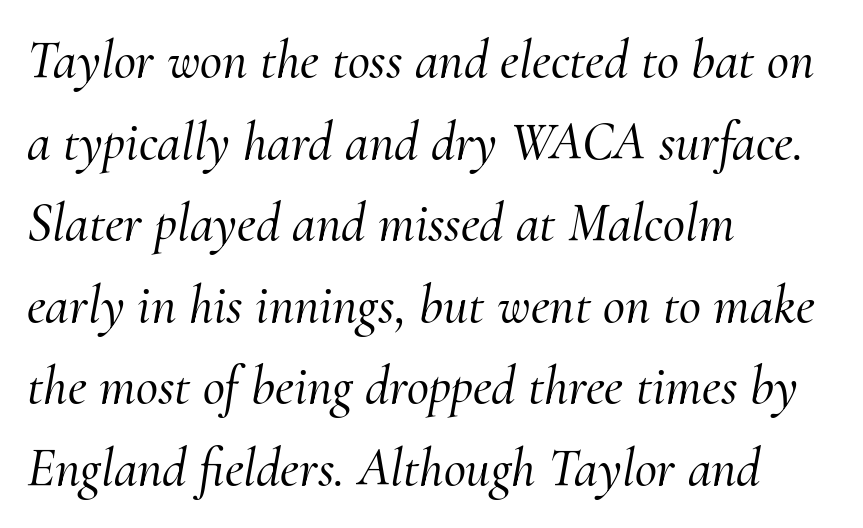
Q: Is the text italic (slanted)? A: Yes, it leans right by about 10 degrees.
Q: Is the typeface a serif or a sans-serif typeface? A: Serif.
Q: Is the text underlined? A: No.
Q: How is the paragraph aligned? A: Left-aligned.
Q: Is the spacing between letters normal or unusually wide? A: Normal.
Q: Is the spacing between lines tight, normal or loose? A: Normal.
Q: Width (condensed, normal, or wide)? A: Normal.
Q: Stroke contrast? A: Medium.
Q: x-height? A: Small.
Q: Monospaced? A: No.
